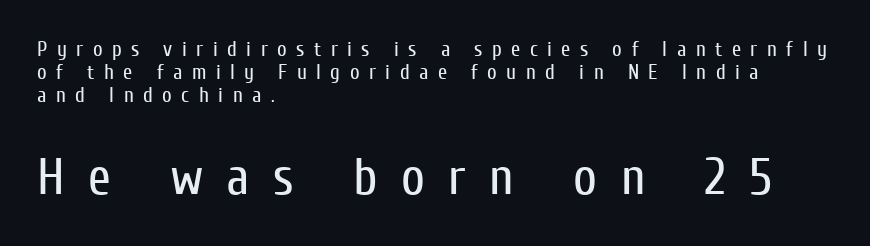
The setting favours the left margin, as ordinary paragraphs usually do. No extra ink here — the face is not bold. Top chunk: small. Bottom chunk: large. Notice how the stems are strictly vertical — no italics here. Look at the bottom of the vertical strokes: they stop flat, with no serifs.
